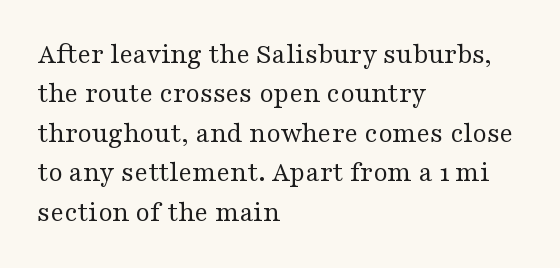
{"serif": "yes", "italic": "no", "bold": "no", "weight": "regular", "width": "wide", "stroke_contrast": "medium", "x_height": "medium", "monospaced": "no", "underline": "no", "align": "left", "line_spacing": "normal", "line_spacing_ratio": 1.36, "letter_spacing": "normal", "letter_spacing_em": 0.0, "glyph_px": 29}
